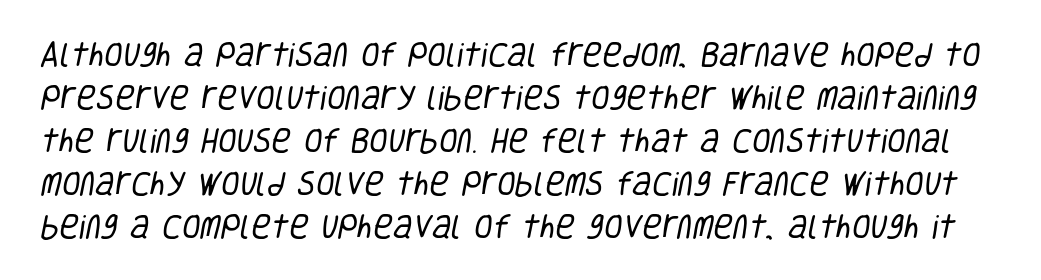
Regular leading. Unmarked baselines from the first word to the last. Does extra space separate the letters? No, they use regular spacing. Stroke thickness stays within the range of a standard reading face or lighter.
